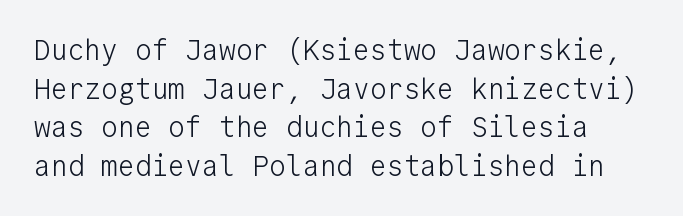
The passage shown is typeset with a sans-serif family. You could count columns in this text — the font is strictly monospaced. The leading is moderate, giving the passage an even texture. Tracking value appears to be zero — textbook default spacing.
